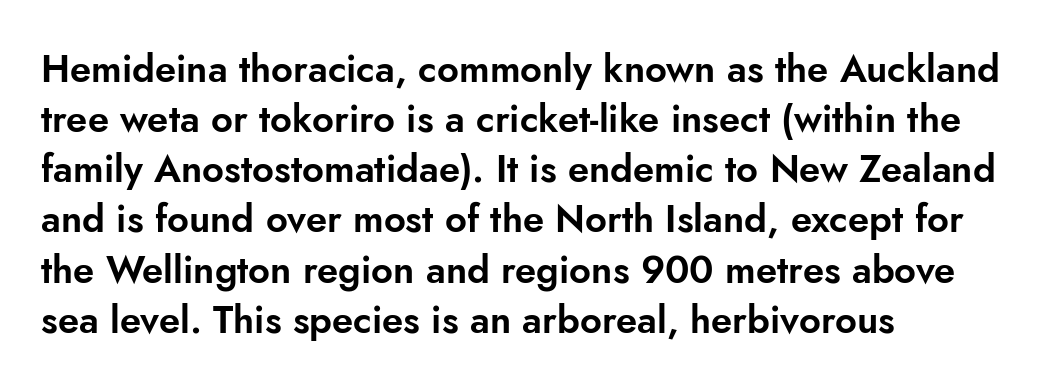
A clean baseline with only descenders dipping below it. Posture: vertical. Which margin do the lines hug? The left one — the right edge is uneven. Line spacing here is normal. The letters advance in unequal steps, a hallmark of proportional type. The gaps between neighbouring characters are ordinary and unremarkable.
